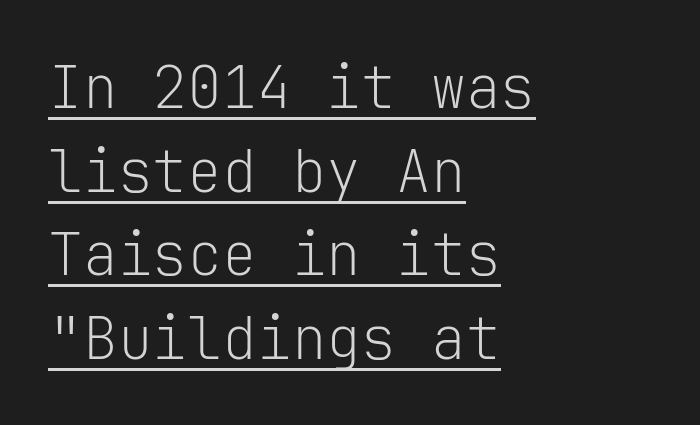
The image shows 58 px light sans-serif type, upright, monospaced; set left-aligned, normal line spacing (1.44x), normal letter spacing, underlined; low stroke contrast and a medium x-height.
